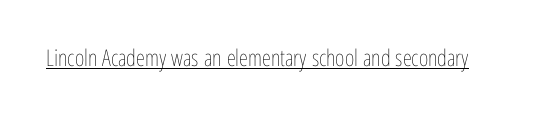
The image shows 23 px text type, upright; set normal letter spacing, underlined.
